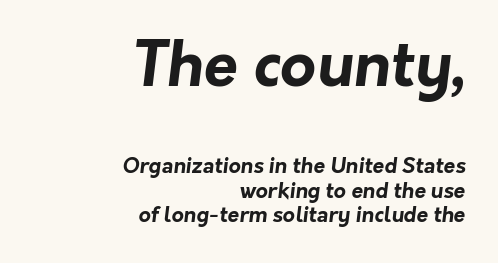
This sample uses a sans-serif face. The rendering uses a bold face; every stroke is thick and dark. Compared with typical body copy, the letter spacing here is the same. Is the block centered? No — it sits flush against the right margin. The face used here is proportionally spaced, like ordinary book or web type.
